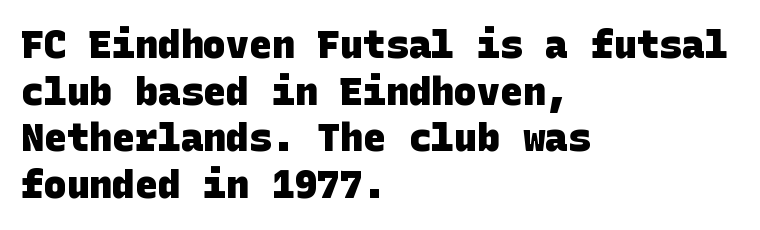
The passage shown is not underscored anywhere. This is heavy type, rendered in bold. Each line starts at the same left margin while the right side varies. The font family rendered here belongs to the sans-serif group. Between one letter and the next there's only the usual sliver of space.
